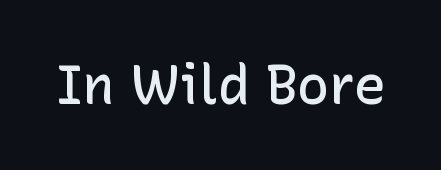
{"serif": "no", "italic": "no", "bold": "semi", "weight": "semibold", "width": "normal", "stroke_contrast": "low", "x_height": "medium", "monospaced": "no", "underline": "no", "letter_spacing": "normal", "letter_spacing_em": 0.0, "glyph_px": 54}
